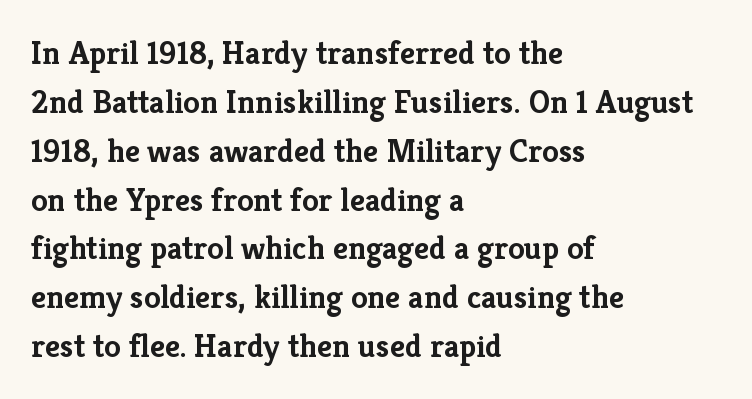
The image shows 33 px semibold serif type, upright; set left-aligned, normal line spacing (1.48x), normal letter spacing, not underlined; low stroke contrast and a medium x-height.
